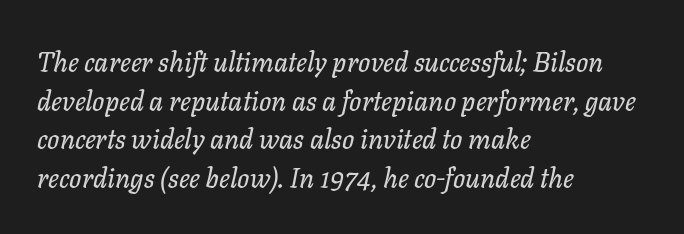
The image shows 27 px text type, italic (leaning right); set left-aligned, normal line spacing (1.43x), normal letter spacing, not underlined.
